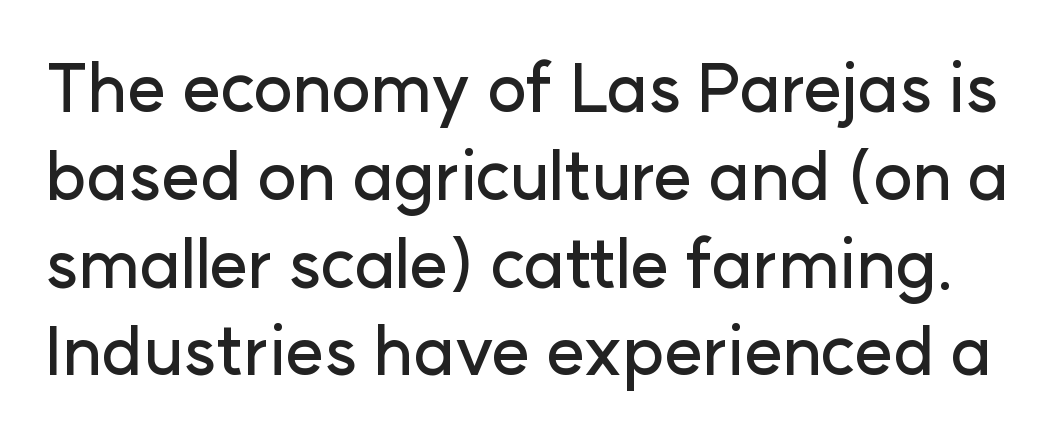
The image shows 67 px sans-serif type, upright; set normal line spacing (1.31x), normal letter spacing, not underlined; low stroke contrast and a medium x-height.
